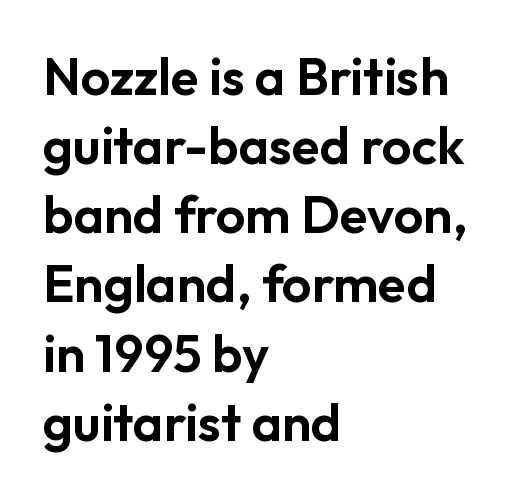
{"serif": "no", "italic": "no", "width": "normal", "stroke_contrast": "low", "x_height": "medium", "monospaced": "no", "underline": "no", "align": "left", "line_spacing": "normal", "line_spacing_ratio": 1.33, "letter_spacing": "normal", "letter_spacing_em": 0.0, "glyph_px": 52}
